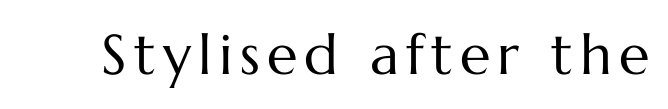
Q: Is the text bold? A: No.
Q: Is the text italic (slanted)? A: No, it is upright.
Q: Is the text underlined? A: No.
Q: Width (condensed, normal, or wide)? A: Normal.
Q: Stroke contrast? A: Medium.
Q: x-height? A: Medium.
Q: Monospaced? A: No.
